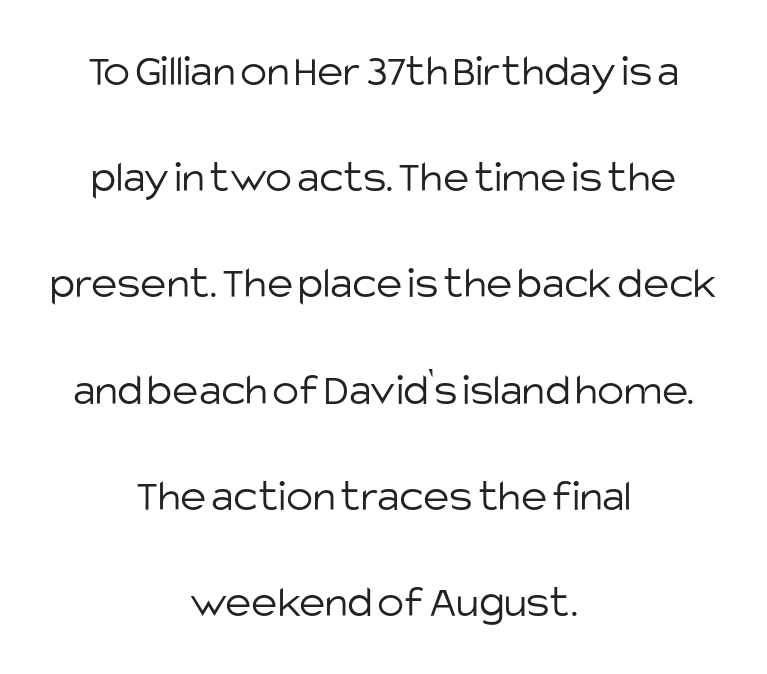
This rendering features lettering with no underline. Does extra space separate the letters? No, they use regular spacing. This is not heavy type; no bold has been used. This sample is center-justified, so both line endings float freely.
